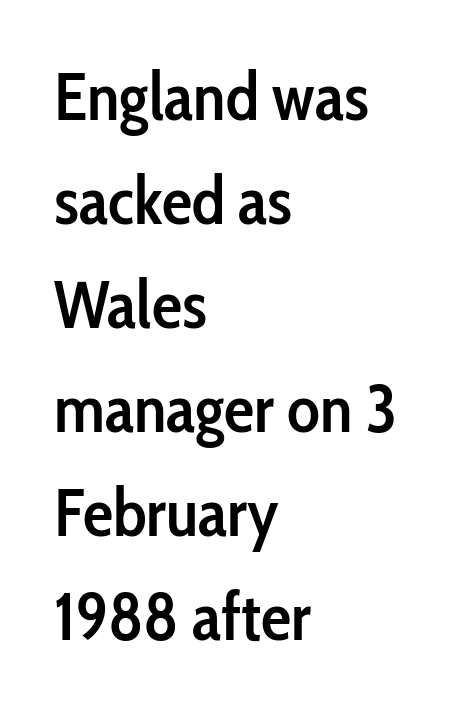
The image shows 68 px semibold, condensed sans-serif type, upright; set left-aligned, normal line spacing (1.53x), normal letter spacing, not underlined; low stroke contrast and a medium x-height.
